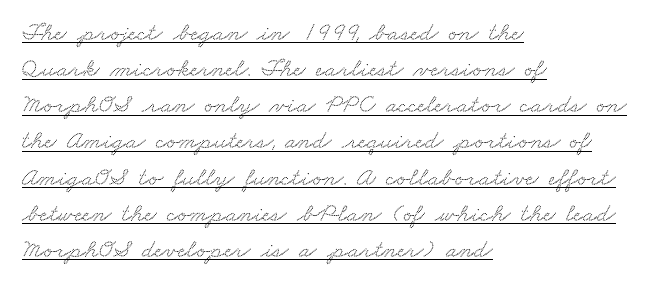
{"underline": "yes", "align": "left", "line_spacing": "normal", "line_spacing_ratio": 1.39, "letter_spacing": "normal", "letter_spacing_em": 0.0, "glyph_px": 26}
